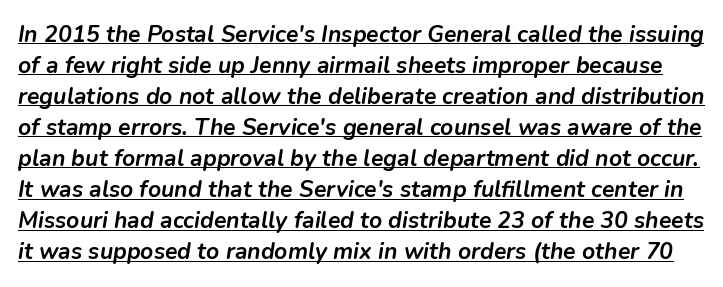
The image shows 23 px bold type, italic (leaning right); set normal line spacing (1.35x), normal letter spacing, underlined.
